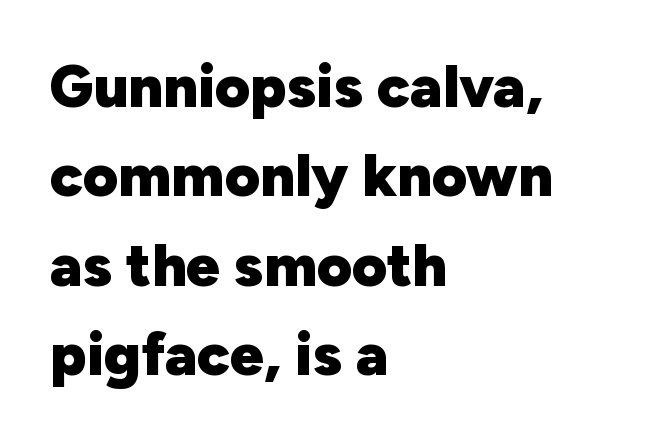
Letterform terminals end flat and unadorned throughout the passage. Descender tails drop into unmarked territory. A typesetter would call this proportional, since set widths differ per character. Pretty heavy lettering here — definitely bold. Observe the ordinary spacing: letters are neighbours, not strangers.
